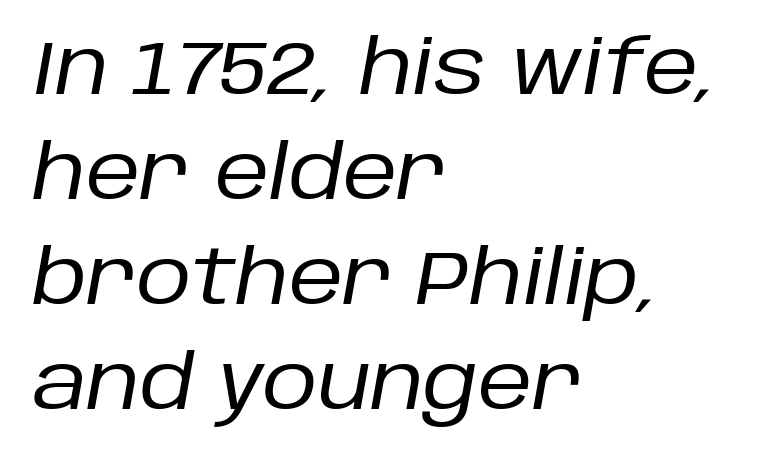
The image shows 76 px regular-weight type, italic (leaning right); set left-aligned, normal line spacing (1.38x), normal letter spacing, not underlined; low stroke contrast and a large x-height.
